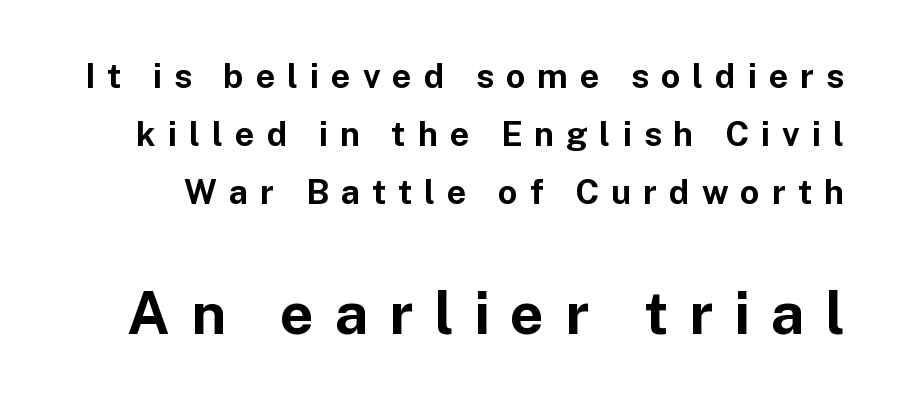
Q: Is the text bold? A: Yes.
Q: Is the text italic (slanted)? A: No, it is upright.
Q: Is the typeface a serif or a sans-serif typeface? A: Sans-serif.
Q: Is the text underlined? A: No.
Q: Is the spacing between letters normal or unusually wide? A: Unusually wide.
Q: Which block of text is set in a larger size, the first (top) or the second (bottom)? A: The second (bottom) one.
Q: Width (condensed, normal, or wide)? A: Normal.
Q: Stroke contrast? A: Low.
Q: x-height? A: Medium.
Q: Monospaced? A: No.
